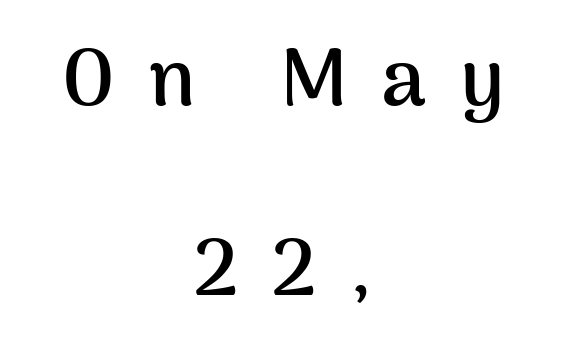
Q: Is the text bold? A: Yes.
Q: Is the text italic (slanted)? A: No, it is upright.
Q: Is the typeface a serif or a sans-serif typeface? A: Sans-serif.
Q: Is the text underlined? A: No.
Q: How is the paragraph aligned? A: Centered.
Q: Is the spacing between letters normal or unusually wide? A: Unusually wide.
Q: Is the spacing between lines tight, normal or loose? A: Loose.
Q: Width (condensed, normal, or wide)? A: Normal.
Q: Stroke contrast? A: Medium.
Q: x-height? A: Medium.
Q: Monospaced? A: No.
